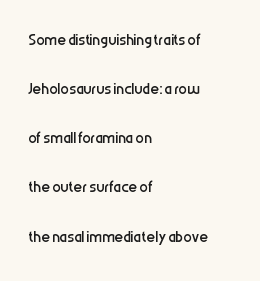
No word sits above an underline. The lettering stays uniformly vertical, giving the passage a roman look. Notice how the passage keeps a crisp vertical edge on the left only. Look at the tracking — it's just the regular setting, nothing added.
